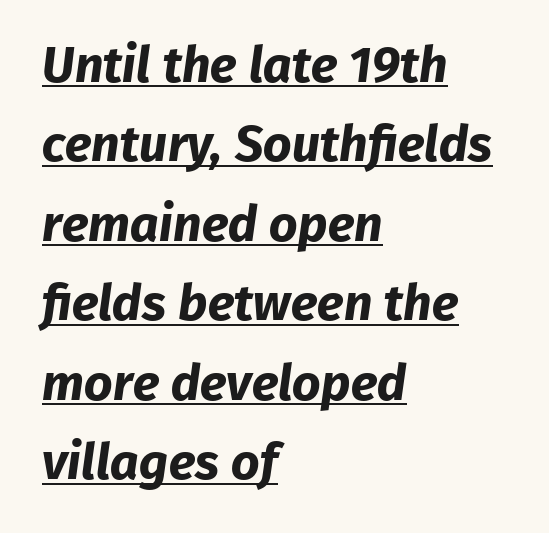
The image shows 50 px bold sans-serif type; set left-aligned, normal line spacing (1.59x), normal letter spacing, underlined; low stroke contrast and a medium x-height.
